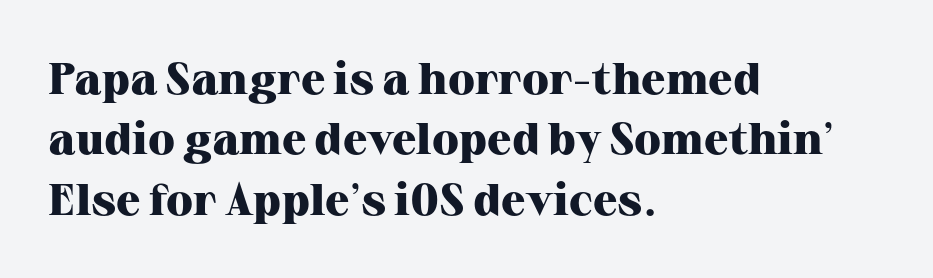
The image shows 45 px heavy serif type, upright; set left-aligned, normal line spacing (1.34x), normal letter spacing, not underlined; high stroke contrast and a medium x-height.
